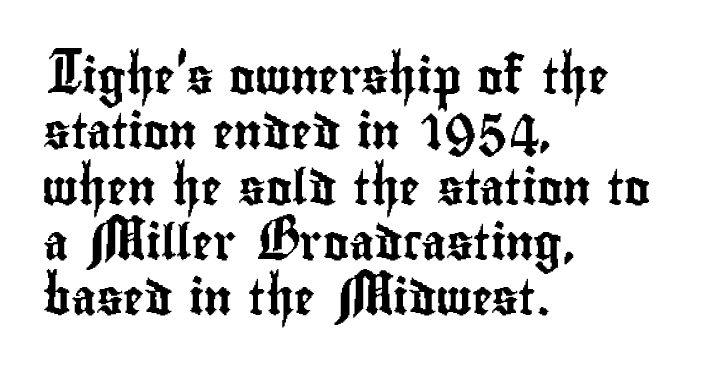
The image shows 35 px condensed sans-serif type, upright; set left-aligned, normal line spacing (1.58x), normal letter spacing, not underlined; low stroke contrast and a small x-height.
